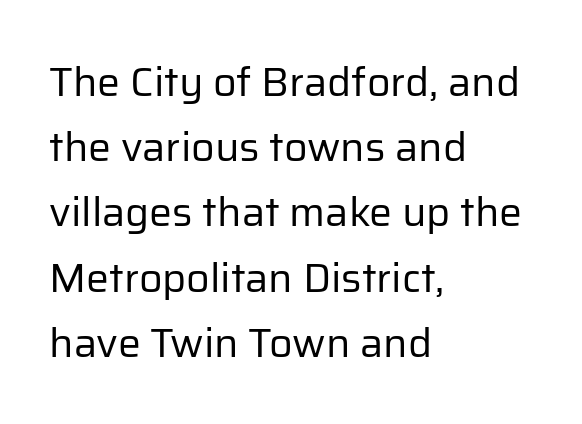
Q: Is the text bold? A: No.
Q: Is the text italic (slanted)? A: No, it is upright.
Q: Is the typeface a serif or a sans-serif typeface? A: Sans-serif.
Q: Is the text underlined? A: No.
Q: How is the paragraph aligned? A: Left-aligned.
Q: Is the spacing between letters normal or unusually wide? A: Normal.
Q: Is the spacing between lines tight, normal or loose? A: Normal.
Q: Width (condensed, normal, or wide)? A: Normal.
Q: Stroke contrast? A: Low.
Q: x-height? A: Medium.
Q: Monospaced? A: No.
